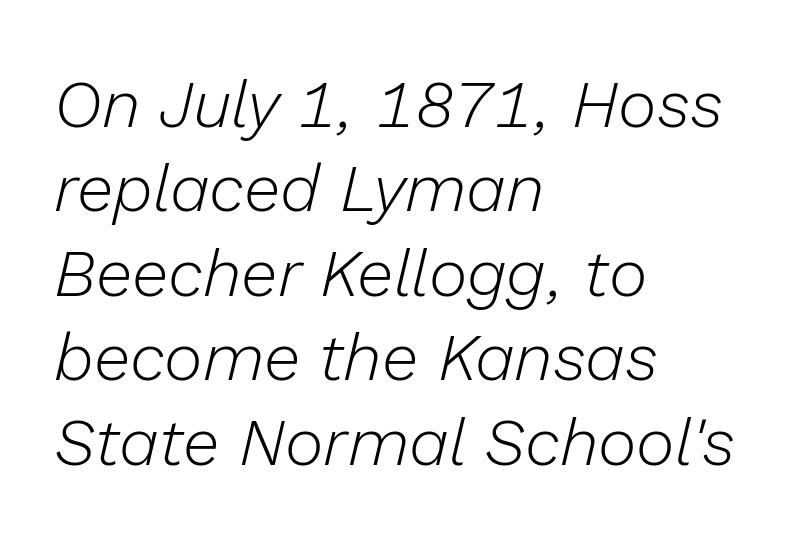
The image shows 66 px light type, italic (leaning right); set left-aligned, normal line spacing (1.28x), normal letter spacing, not underlined; low stroke contrast and a medium x-height.
